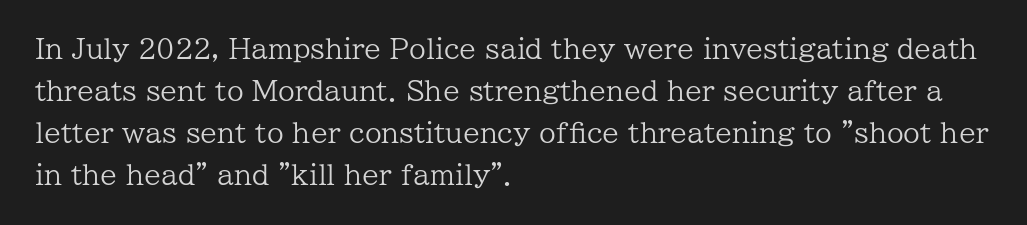
The image shows 27 px text type, upright; set left-aligned, normal line spacing (1.56x), normal letter spacing, not underlined.
